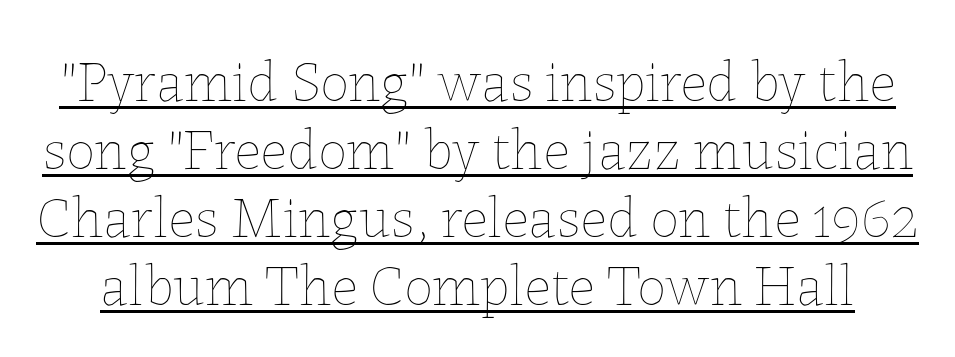
{"italic": "no", "bold": "no", "weight": "thin", "width": "normal", "stroke_contrast": "low", "x_height": "medium", "monospaced": "no", "underline": "yes", "line_spacing_ratio": 1.17, "letter_spacing": "normal", "letter_spacing_em": 0.0, "glyph_px": 58}
